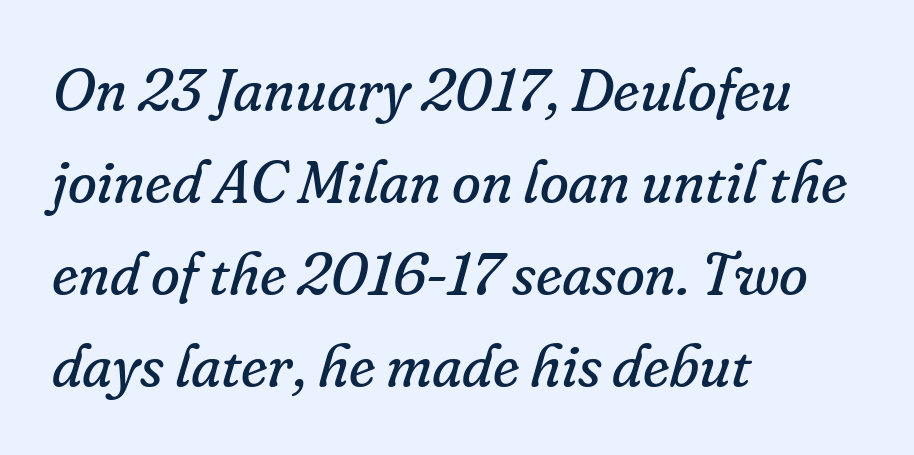
The image shows 59 px regular-weight serif type, italic (leaning right); set left-aligned, normal line spacing (1.56x), normal letter spacing, not underlined; low stroke contrast and a small x-height.
